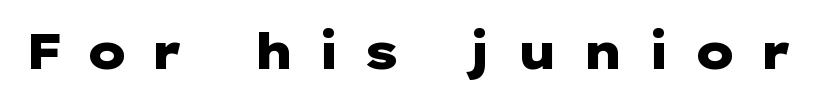
{"serif": "no", "italic": "no", "bold": "yes", "weight": "heavy", "width": "wide", "stroke_contrast": "low", "x_height": "medium", "underline": "no", "letter_spacing": "wide", "letter_spacing_em": 0.43, "glyph_px": 49}
